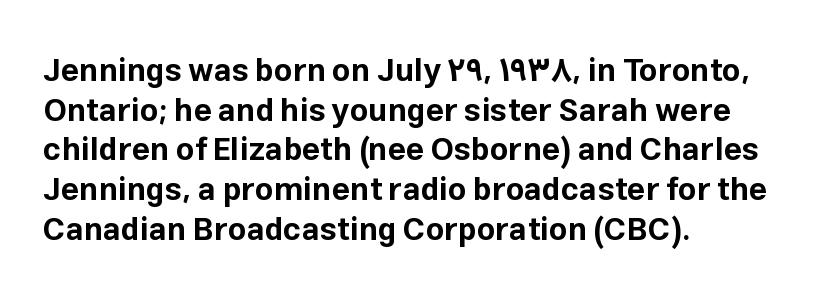
The image shows 32 px bold sans-serif type, upright; set left-aligned, line spacing 1.24x, normal letter spacing, not underlined; low stroke contrast and a medium x-height.
